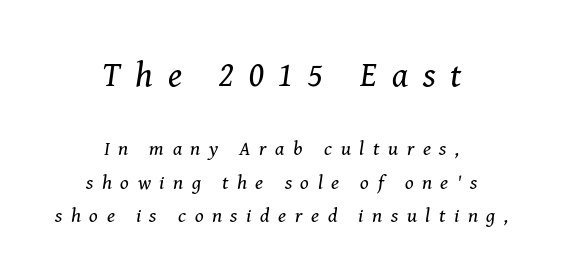
The image shows 35 px regular-weight serif type, italic (leaning right); set centered, normal line spacing (1.67x), unusually wide letter spacing (+0.43 em), not underlined; the first (top) block is 1.75x larger; medium stroke contrast and a medium x-height.
